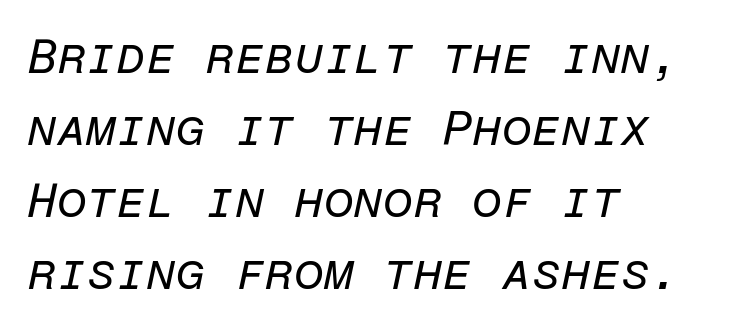
Q: Is the text bold? A: No.
Q: Is the text italic (slanted)? A: Yes, it leans right by about 12 degrees.
Q: Is the text underlined? A: No.
Q: How is the paragraph aligned? A: Left-aligned.
Q: Is the spacing between letters normal or unusually wide? A: Normal.
Q: Is the spacing between lines tight, normal or loose? A: Normal.
Q: Width (condensed, normal, or wide)? A: Normal.
Q: Stroke contrast? A: Low.
Q: x-height? A: Medium.
Q: Monospaced? A: Yes.
